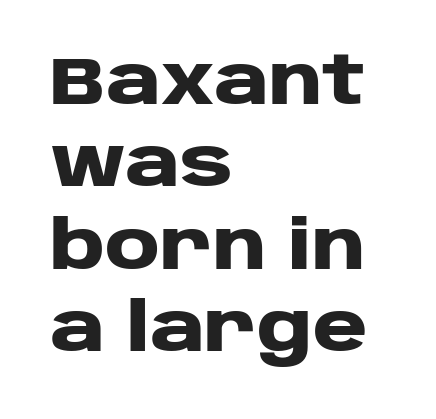
{"serif": "no", "italic": "no", "bold": "yes", "weight": "heavy", "width": "wide", "stroke_contrast": "low", "x_height": "large", "monospaced": "no", "underline": "no", "align": "left", "line_spacing_ratio": 1.23, "letter_spacing": "normal", "letter_spacing_em": 0.0, "glyph_px": 67}
